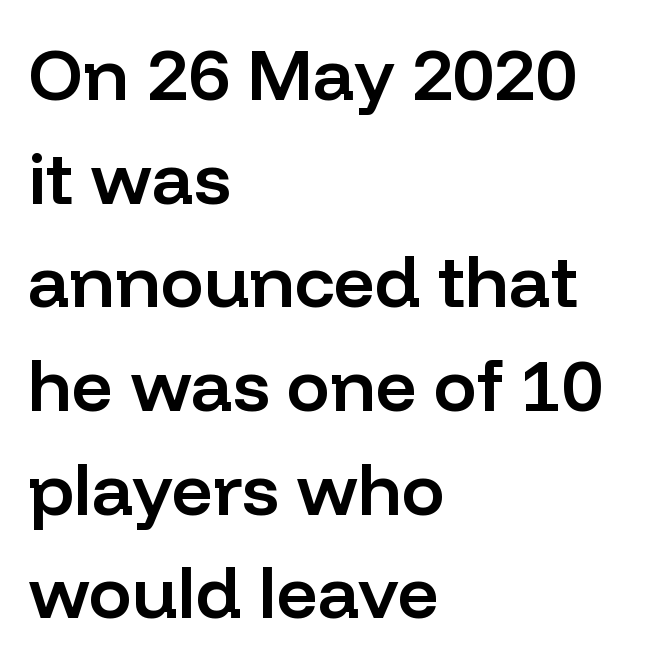
A roman cut, with each character standing at attention. A classic flush-left, rag-right setting is used for this passage. Typographic density is moderately raised because the face is semibold. The type is set solid horizontally, with unmodified tracking.
